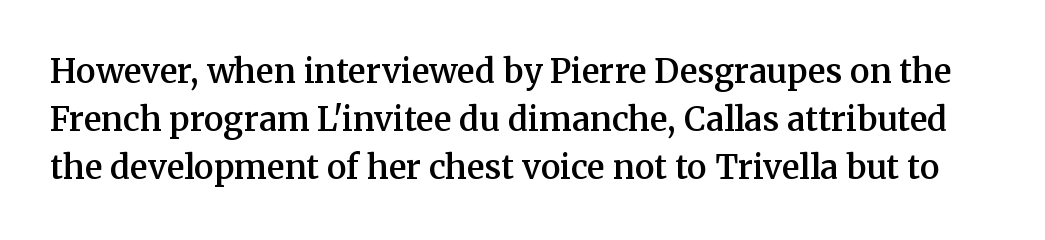
Normally led — the rows are evenly, conventionally spaced. This is moderately heavy type, rendered in semibold. The foot of each line stays bare and open. These lines are rendered in a variable-pitch font. The face used here is seriffed, in the tradition of book romans. Does the lettering tilt? It doesn't — this is upright.
